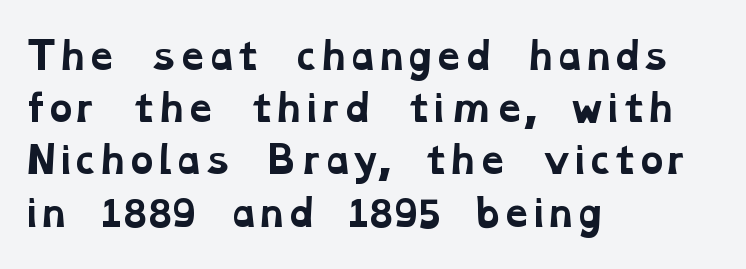
{"serif": "yes", "bold": "yes", "weight": "bold", "width": "wide", "stroke_contrast": "low", "x_height": "medium", "monospaced": "no", "underline": "no", "align": "left", "line_spacing": "normal", "line_spacing_ratio": 1.45, "letter_spacing": "normal", "letter_spacing_em": 0.0, "glyph_px": 36}
